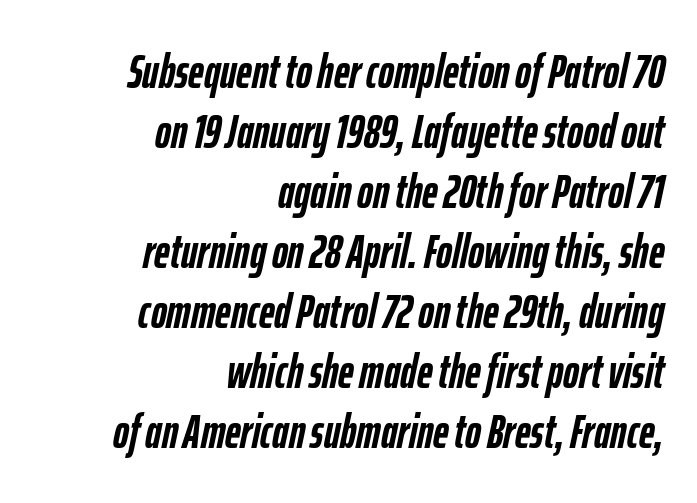
The words here are not underlined. Weight check: bold — yes, fully. Leading: standard. Inter-character spacing is left at the font's built-in metrics.
